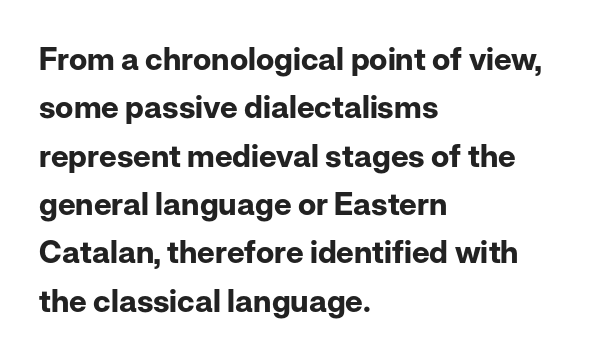
Q: Is the text bold? A: Yes.
Q: Is the text italic (slanted)? A: No, it is upright.
Q: Is the typeface a serif or a sans-serif typeface? A: Sans-serif.
Q: Is the text underlined? A: No.
Q: How is the paragraph aligned? A: Left-aligned.
Q: Is the spacing between letters normal or unusually wide? A: Normal.
Q: Is the spacing between lines tight, normal or loose? A: Normal.
Q: Width (condensed, normal, or wide)? A: Normal.
Q: Stroke contrast? A: Low.
Q: x-height? A: Medium.
Q: Monospaced? A: No.
